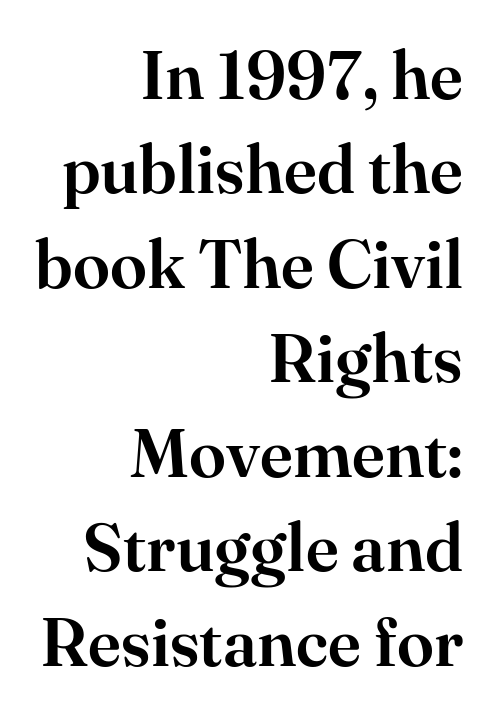
Q: Is the text italic (slanted)? A: No, it is upright.
Q: Is the typeface a serif or a sans-serif typeface? A: Serif.
Q: Is the text underlined? A: No.
Q: How is the paragraph aligned? A: Right-aligned.
Q: Is the spacing between letters normal or unusually wide? A: Normal.
Q: Is the spacing between lines tight, normal or loose? A: Normal.
Q: Width (condensed, normal, or wide)? A: Normal.
Q: Stroke contrast? A: High.
Q: x-height? A: Small.
Q: Monospaced? A: No.
